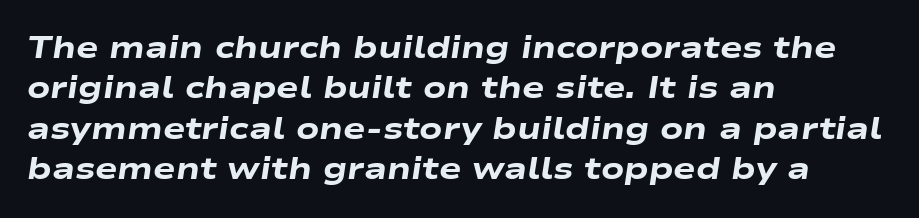
The image shows 30 px heavy, wide type, italic (leaning right); set left-aligned, normal line spacing (1.35x), normal letter spacing, not underlined; low stroke contrast and a medium x-height.
